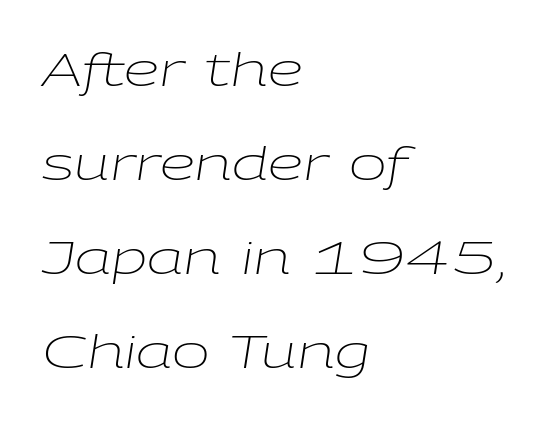
Students, observe: this is what heavily led, spacious text looks like. Summary of weight: not heavy and not bold. A typesetter would call this proportional, since set widths differ per character. Every row of glyphs begins at an identical x-position on the left.
